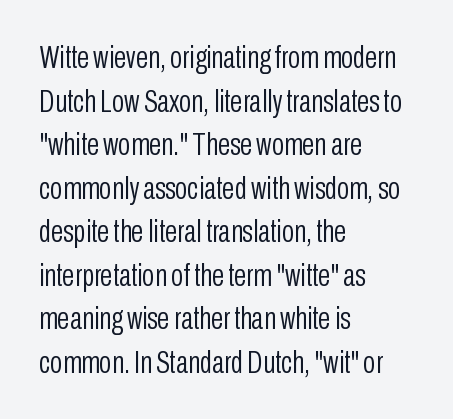
Q: Is the text bold? A: No.
Q: Is the text italic (slanted)? A: No, it is upright.
Q: Is the typeface a serif or a sans-serif typeface? A: Sans-serif.
Q: Is the text underlined? A: No.
Q: How is the paragraph aligned? A: Left-aligned.
Q: Is the spacing between letters normal or unusually wide? A: Normal.
Q: Is the spacing between lines tight, normal or loose? A: Normal.
Q: Width (condensed, normal, or wide)? A: Condensed.
Q: Stroke contrast? A: Low.
Q: x-height? A: Medium.
Q: Monospaced? A: No.
